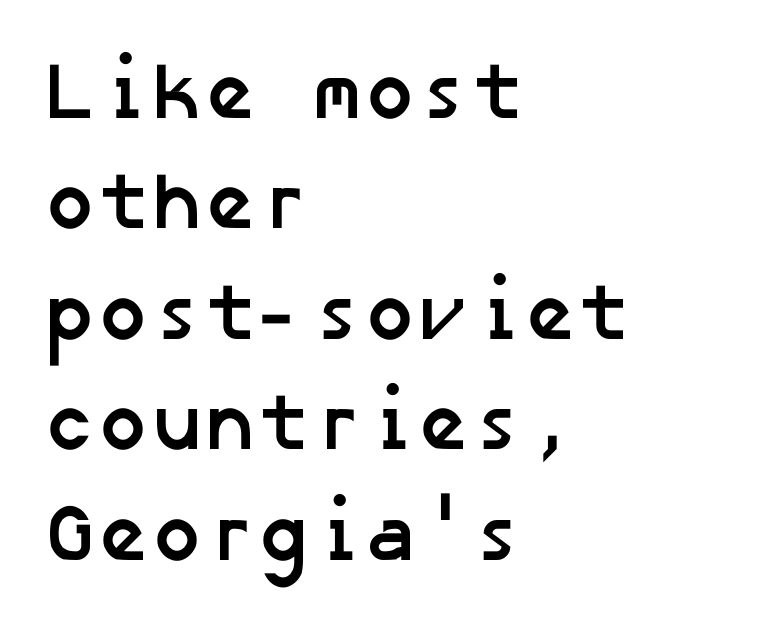
The image shows 80 px semibold sans-serif type; set left-aligned, normal line spacing (1.38x), normal letter spacing, not underlined; low stroke contrast and a medium x-height.
